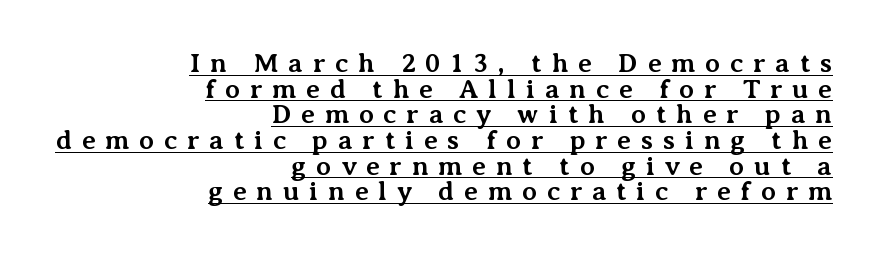
Tracking value appears strongly positive — letters spread wide. This sample uses an upright cut, with every glyph sitting square on the baseline. Caption: lettering with a line underneath. Does the leading feel generous? Not at all — it's pinched.
